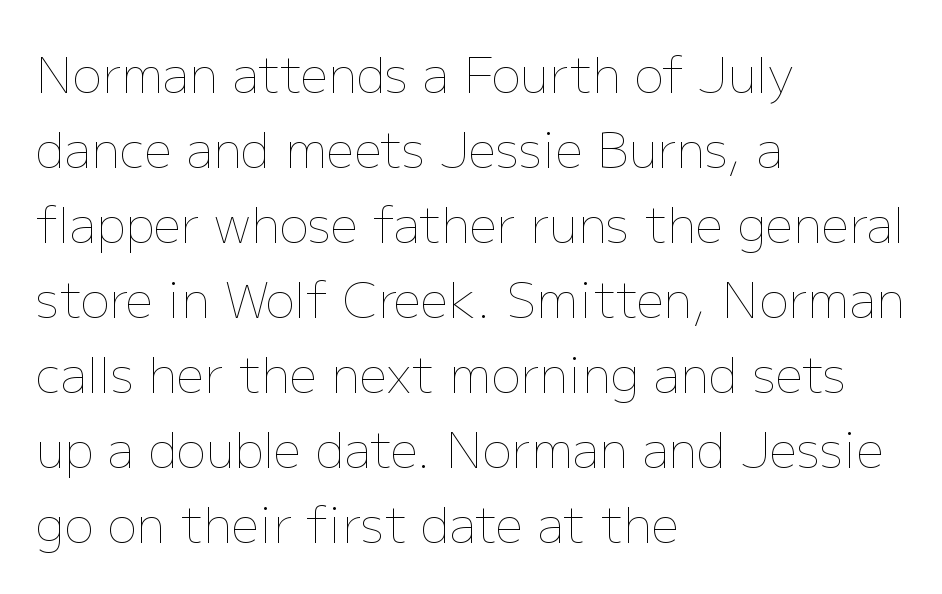
{"italic": "no", "bold": "no", "weight": "thin", "width": "normal", "stroke_contrast": "low", "x_height": "medium", "monospaced": "no", "underline": "no", "align": "left", "line_spacing": "normal", "line_spacing_ratio": 1.53, "letter_spacing": "normal", "letter_spacing_em": 0.0, "glyph_px": 49}
